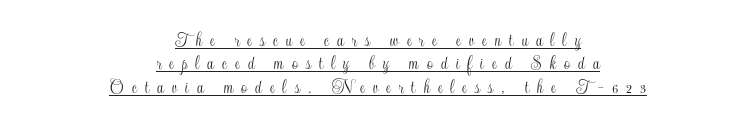
Characters follow at a spacing far wider than the type designer built in. Interline gaps are noticeably narrow in this sample. Underlining? Definitely there. Which margin do the lines hug? Neither — every line sits in the middle.
